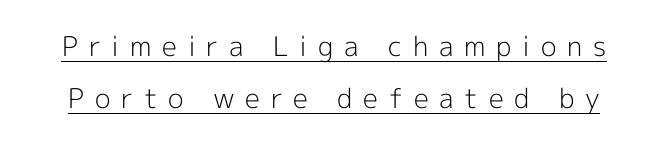
Q: Is the text bold? A: No.
Q: Is the text italic (slanted)? A: No, it is upright.
Q: Is the text underlined? A: Yes.
Q: Is the spacing between letters normal or unusually wide? A: Unusually wide.
Q: Is the spacing between lines tight, normal or loose? A: Loose.
